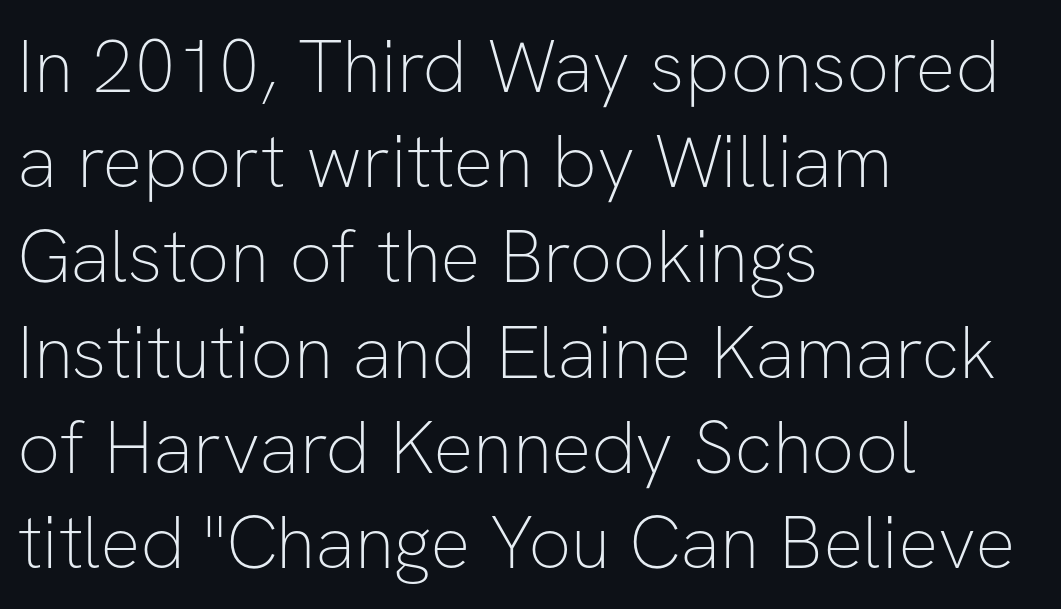
{"serif": "no", "italic": "no", "bold": "no", "weight": "thin", "width": "normal", "stroke_contrast": "low", "x_height": "medium", "monospaced": "no", "underline": "no", "align": "left", "line_spacing": "normal", "line_spacing_ratio": 1.27, "letter_spacing": "normal", "letter_spacing_em": 0.0, "glyph_px": 75}
